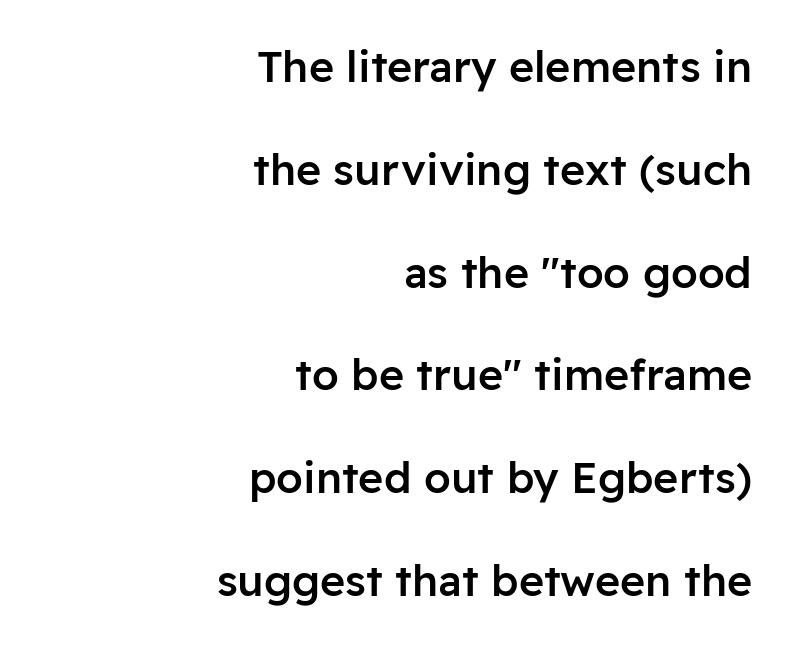
{"serif": "no", "italic": "no", "bold": "semi", "weight": "semibold", "width": "normal", "stroke_contrast": "low", "x_height": "medium", "monospaced": "no", "underline": "no", "align": "right", "line_spacing": "loose", "line_spacing_ratio": 2.39, "letter_spacing": "normal", "letter_spacing_em": 0.0, "glyph_px": 43}
